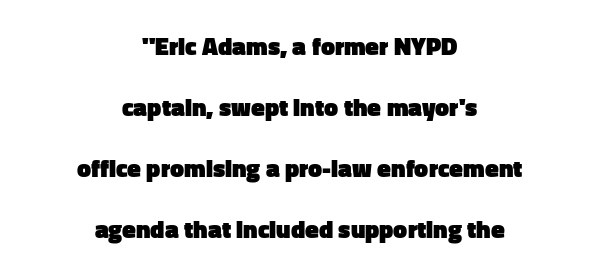
The image shows 25 px bold type, upright; set centered, loose line spacing (2.44x), normal letter spacing, not underlined.
